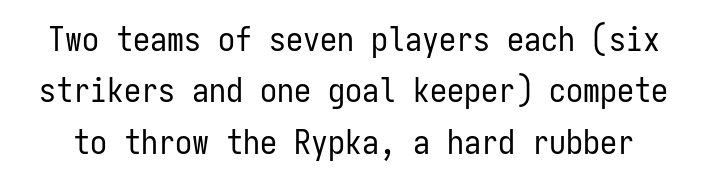
Q: Is the text bold? A: No.
Q: Is the text italic (slanted)? A: No, it is upright.
Q: Is the typeface a serif or a sans-serif typeface? A: Sans-serif.
Q: Is the text underlined? A: No.
Q: Is the spacing between letters normal or unusually wide? A: Normal.
Q: Is the spacing between lines tight, normal or loose? A: Normal.
Q: Width (condensed, normal, or wide)? A: Condensed.
Q: Stroke contrast? A: Low.
Q: x-height? A: Medium.
Q: Monospaced? A: Yes.
